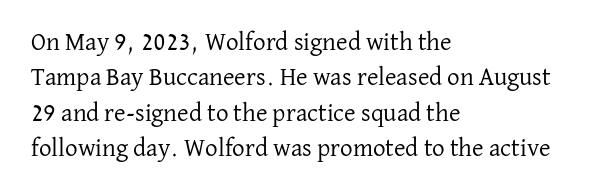
Plain, unruled lines of type. Is the type heavy? It reads as light-to-regular instead. Interline gaps are of average width in this sample. In terms of posture, this sample is upright. These lines are set flush left with a ragged right edge. Nothing unusual about the tracking: characters are spaced as the font intends.
